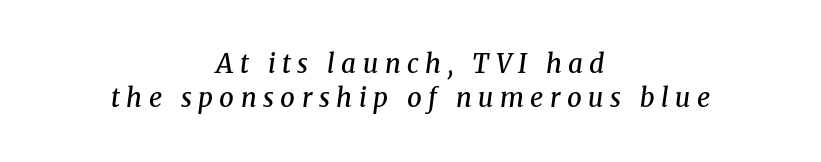
Q: Is the text bold? A: Semi-bold.
Q: Is the text italic (slanted)? A: Yes, it leans right by about 8 degrees.
Q: Is the text underlined? A: No.
Q: How is the paragraph aligned? A: Centered.
Q: Is the spacing between letters normal or unusually wide? A: Unusually wide.
Q: Is the spacing between lines tight, normal or loose? A: Normal.
